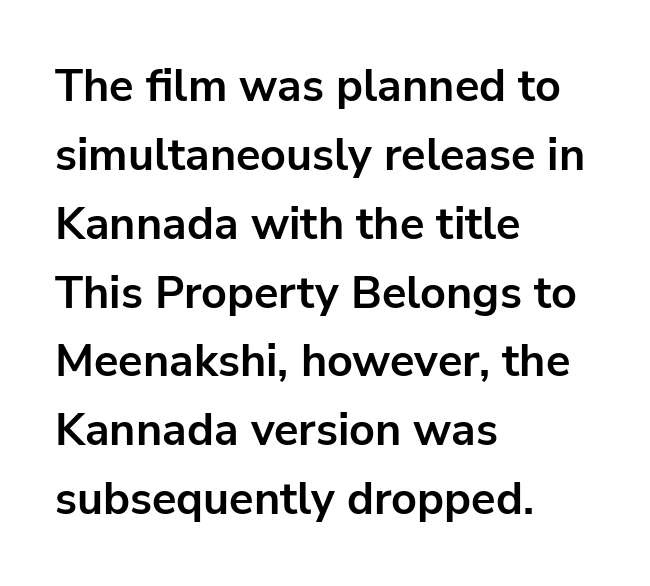
Q: Is the text bold? A: Yes.
Q: Is the text italic (slanted)? A: No, it is upright.
Q: Is the typeface a serif or a sans-serif typeface? A: Sans-serif.
Q: Is the text underlined? A: No.
Q: How is the paragraph aligned? A: Left-aligned.
Q: Is the spacing between letters normal or unusually wide? A: Normal.
Q: Is the spacing between lines tight, normal or loose? A: Normal.
Q: Width (condensed, normal, or wide)? A: Normal.
Q: Stroke contrast? A: Low.
Q: x-height? A: Medium.
Q: Monospaced? A: No.
